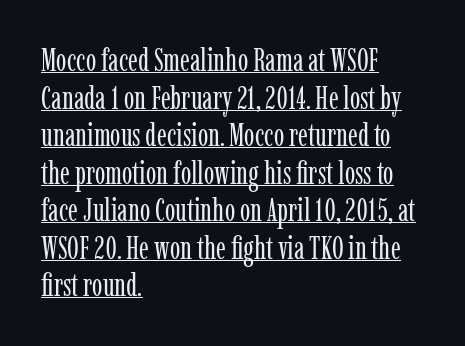
Descenders here cross a horizontal rule under the line. The specimen reads as upright at a glance. The rag falls on the right side of this text block. The typeface chosen for these lines features serifs. Letter spacing: default. The strokes are not fattened; the text isn't bold.
